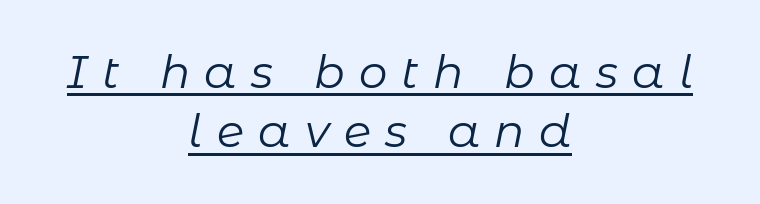
{"italic": "yes", "lean": "right", "slant_degrees": 11, "bold": "no", "weight": "regular", "width": "normal", "stroke_contrast": "low", "x_height": "medium", "monospaced": "no", "underline": "yes", "align": "center", "line_spacing": "normal", "line_spacing_ratio": 1.32, "letter_spacing": "wide", "letter_spacing_em": 0.32, "glyph_px": 45}
